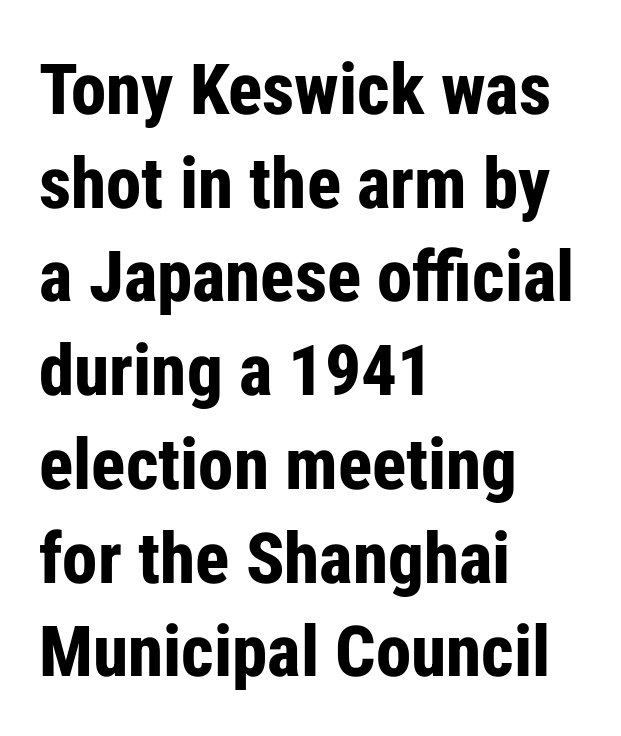
{"serif": "no", "italic": "no", "bold": "yes", "weight": "bold", "width": "condensed", "stroke_contrast": "low", "x_height": "medium", "monospaced": "no", "underline": "no", "align": "left", "line_spacing": "normal", "line_spacing_ratio": 1.32, "letter_spacing": "normal", "letter_spacing_em": 0.0, "glyph_px": 71}
